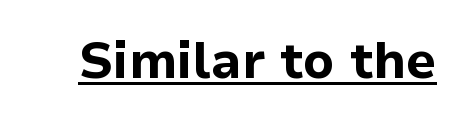
The image shows 50 px bold sans-serif type, upright; set normal letter spacing, underlined; low stroke contrast and a medium x-height.
